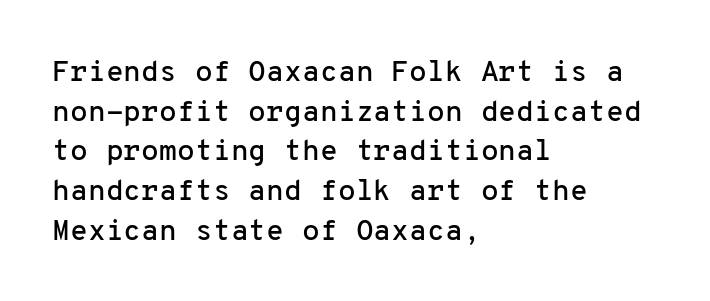
Q: Is the text italic (slanted)? A: No, it is upright.
Q: Is the typeface a serif or a sans-serif typeface? A: Sans-serif.
Q: Is the text underlined? A: No.
Q: How is the paragraph aligned? A: Left-aligned.
Q: Is the spacing between letters normal or unusually wide? A: Normal.
Q: Is the spacing between lines tight, normal or loose? A: Normal.
Q: Width (condensed, normal, or wide)? A: Normal.
Q: Stroke contrast? A: Low.
Q: x-height? A: Medium.
Q: Monospaced? A: Yes.
